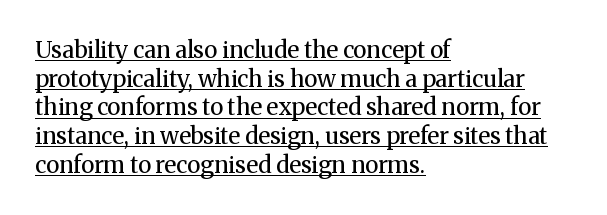
The image shows 23 px text type, upright; set left-aligned, normal line spacing (1.25x), normal letter spacing, underlined.
